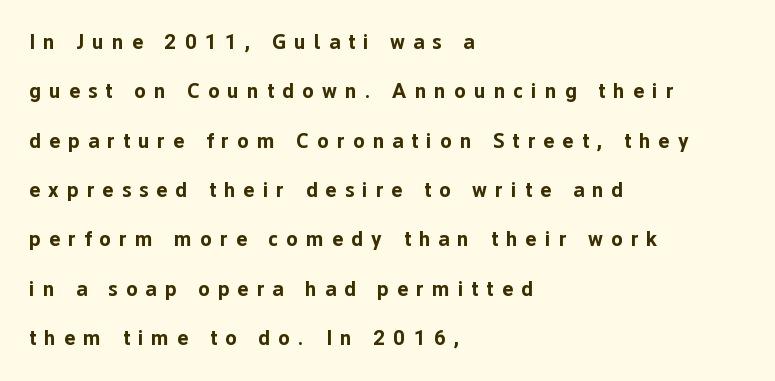
Q: Is the text bold? A: Yes.
Q: Is the text italic (slanted)? A: No, it is upright.
Q: Is the text underlined? A: No.
Q: How is the paragraph aligned? A: Left-aligned.
Q: Is the spacing between letters normal or unusually wide? A: Unusually wide.
Q: Is the spacing between lines tight, normal or loose? A: Loose.
